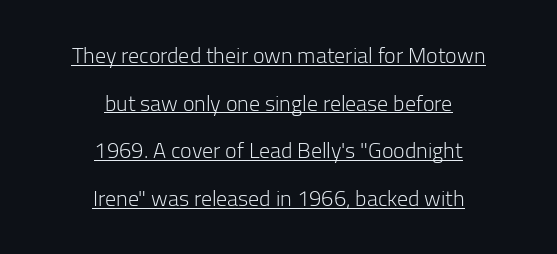
{"italic": "no", "bold": "no", "underline": "yes", "align": "center", "line_spacing": "loose", "line_spacing_ratio": 2.17, "letter_spacing": "normal", "letter_spacing_em": 0.0, "glyph_px": 22}
